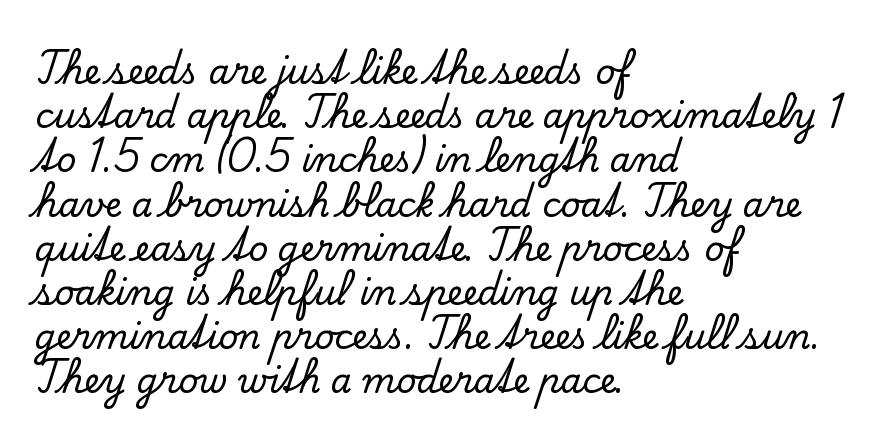
Q: Is the text italic (slanted)? A: Yes.
Q: Is the typeface a serif or a sans-serif typeface? A: Serif.
Q: Is the text underlined? A: No.
Q: How is the paragraph aligned? A: Left-aligned.
Q: Is the spacing between letters normal or unusually wide? A: Normal.
Q: Is the spacing between lines tight, normal or loose? A: Normal.
Q: Width (condensed, normal, or wide)? A: Normal.
Q: Stroke contrast? A: Low.
Q: x-height? A: Small.
Q: Monospaced? A: No.
